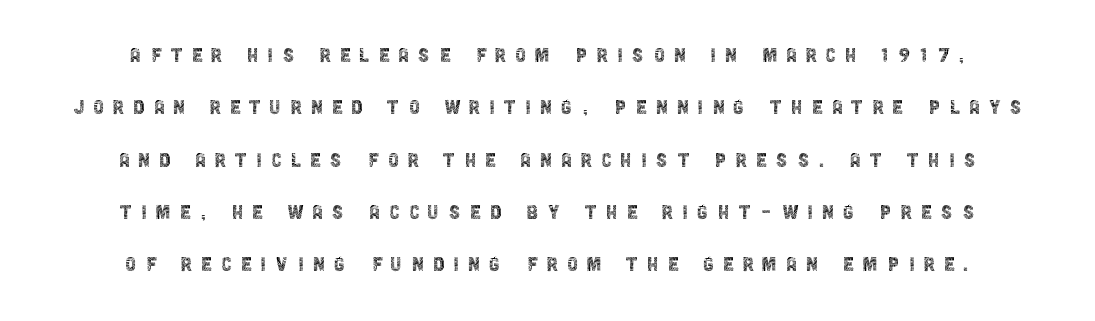
Just letters on the line, the space beneath them empty. The paragraph has two soft edges and a firm central axis. Compared with typical body copy, the letter spacing here is much looser. The cut favours lightness, reaching ordinary text weight at its darkest.
